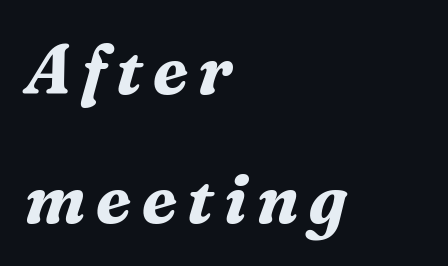
Italic? Definitely — the glyphs are oblique. The paragraph has a hard left edge and a soft right edge. Letters rest on an invisible, unmarked baseline. Varying glyph widths throughout — classic text-font behaviour. The letters are bold, with thick, heavy strokes. The passage shown is typeset with a serif family.
